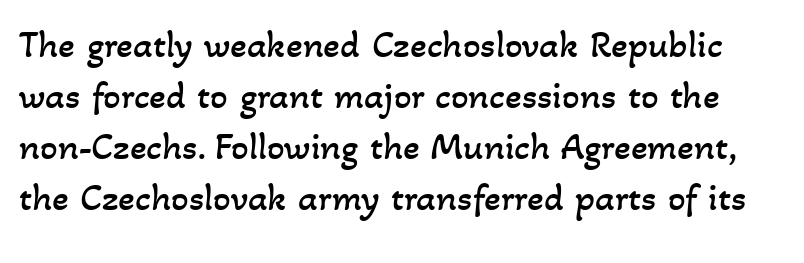
The image shows 39 px regular-weight type; set normal line spacing (1.31x), normal letter spacing, not underlined; low stroke contrast and a small x-height.
